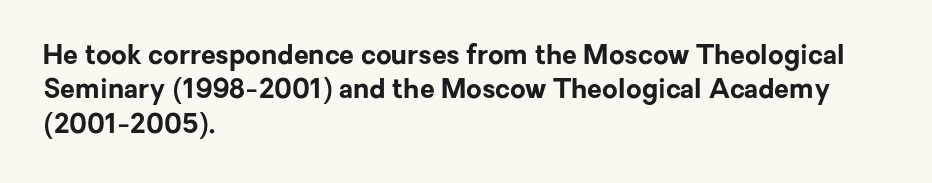
Q: Is the text bold? A: Yes.
Q: Is the text italic (slanted)? A: No, it is upright.
Q: Is the text underlined? A: No.
Q: How is the paragraph aligned? A: Left-aligned.
Q: Is the spacing between letters normal or unusually wide? A: Normal.
Q: Is the spacing between lines tight, normal or loose? A: Normal.
